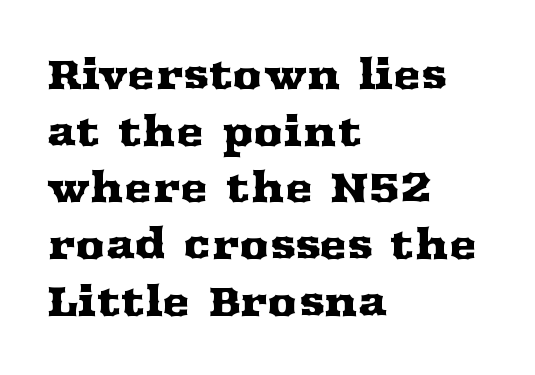
Q: Is the text italic (slanted)? A: No, it is upright.
Q: Is the typeface a serif or a sans-serif typeface? A: Serif.
Q: Is the text underlined? A: No.
Q: How is the paragraph aligned? A: Left-aligned.
Q: Is the spacing between letters normal or unusually wide? A: Normal.
Q: Is the spacing between lines tight, normal or loose? A: Normal.
Q: Width (condensed, normal, or wide)? A: Wide.
Q: Stroke contrast? A: Medium.
Q: x-height? A: Medium.
Q: Monospaced? A: No.
